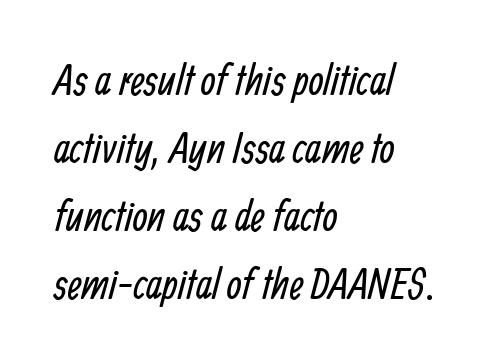
{"serif": "no", "bold": "no", "weight": "regular", "width": "condensed", "stroke_contrast": "low", "x_height": "medium", "monospaced": "no", "underline": "no", "align": "left", "line_spacing": "normal", "line_spacing_ratio": 1.58, "letter_spacing": "normal", "letter_spacing_em": 0.0, "glyph_px": 43}
